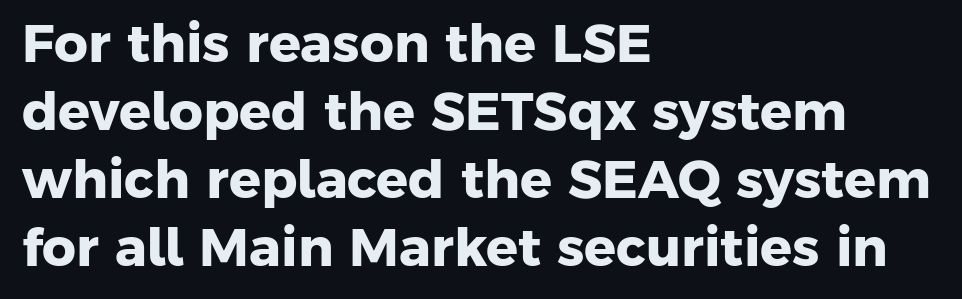
Q: Is the text bold? A: Yes.
Q: Is the typeface a serif or a sans-serif typeface? A: Sans-serif.
Q: Is the text underlined? A: No.
Q: How is the paragraph aligned? A: Left-aligned.
Q: Is the spacing between letters normal or unusually wide? A: Normal.
Q: Is the spacing between lines tight, normal or loose? A: Normal.
Q: Width (condensed, normal, or wide)? A: Normal.
Q: Stroke contrast? A: Low.
Q: x-height? A: Medium.
Q: Monospaced? A: No.
